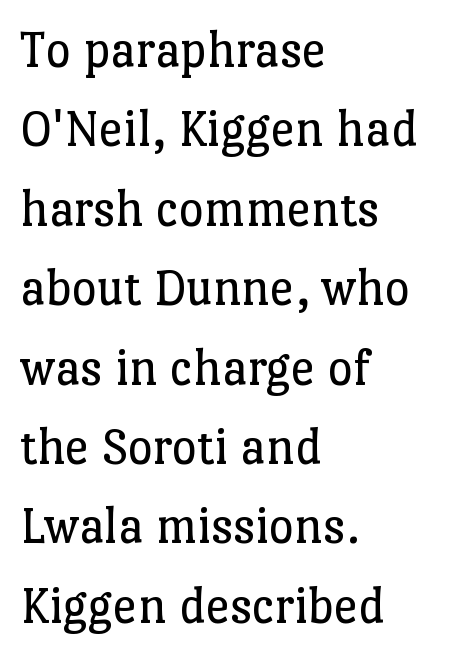
Q: Is the text bold? A: No.
Q: Is the text italic (slanted)? A: No, it is upright.
Q: Is the typeface a serif or a sans-serif typeface? A: Serif.
Q: Is the text underlined? A: No.
Q: How is the paragraph aligned? A: Left-aligned.
Q: Is the spacing between letters normal or unusually wide? A: Normal.
Q: Is the spacing between lines tight, normal or loose? A: Normal.
Q: Width (condensed, normal, or wide)? A: Normal.
Q: Stroke contrast? A: Low.
Q: x-height? A: Medium.
Q: Monospaced? A: No.
